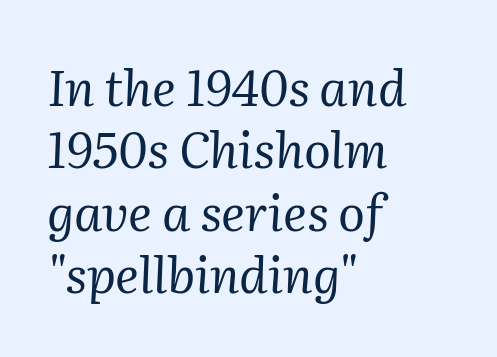
{"serif": "yes", "italic": "yes", "lean": "right", "slant_degrees": 2, "bold": "no", "weight": "regular", "width": "normal", "stroke_contrast": "medium", "x_height": "medium", "monospaced": "no", "underline": "no", "align": "left", "line_spacing": "normal", "line_spacing_ratio": 1.25, "letter_spacing": "normal", "letter_spacing_em": 0.0, "glyph_px": 50}
